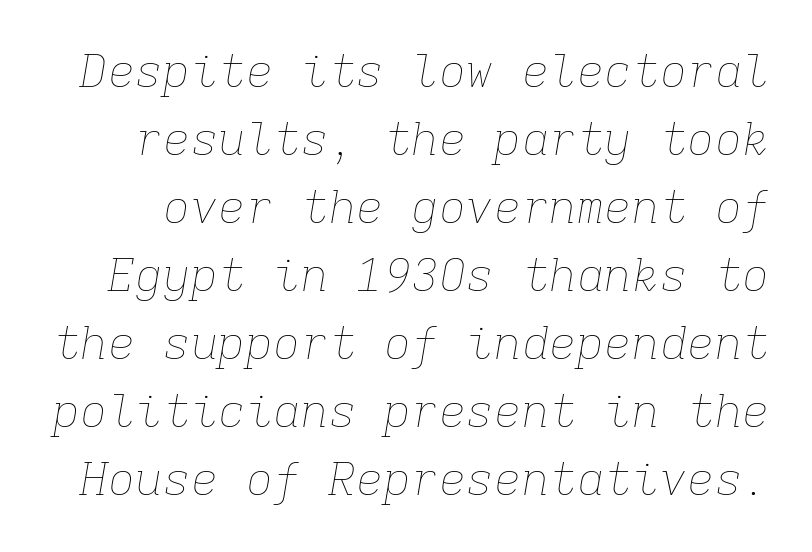
Spacing verdict: monospaced, one width for all characters. The specimen reads as italic at a glance. Line spacing here is normal. Does extra space separate the letters? No, they use regular spacing. No heavy texture on the line: the type isn't bold. Letters rest on an invisible, unmarked baseline.
